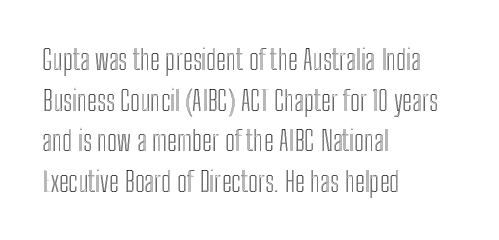
The image shows 28 px condensed type, upright; set left-aligned, normal line spacing (1.45x), normal letter spacing, not underlined; a medium x-height.
